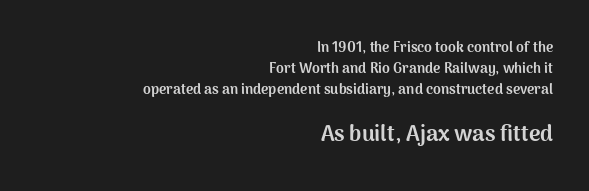
Glyph-to-glyph distance matches everyday printed text. Between these two stacked blocks, the lower one wins on size. Each glyph is drawn with heavy, bold strokes. Underline: absent.
